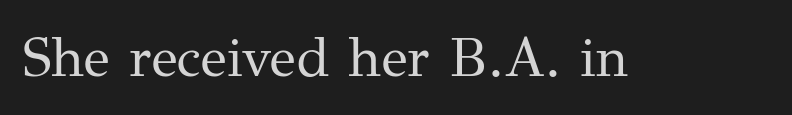
A bare baseline throughout the passage. Observe the ordinary spacing: letters are neighbours, not strangers. The passage shown is typed in a proportional face where columns would drift. It's the straight-up-and-down kind of type. Regarding serifs, this sample has them. The typesetting does not lean heavy: it is not bold.
